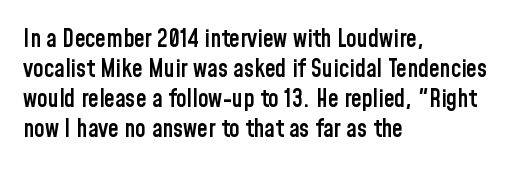
Q: Is the text bold? A: Semi-bold.
Q: Is the text italic (slanted)? A: No, it is upright.
Q: Is the text underlined? A: No.
Q: How is the paragraph aligned? A: Left-aligned.
Q: Is the spacing between letters normal or unusually wide? A: Normal.
Q: Is the spacing between lines tight, normal or loose? A: Normal.
